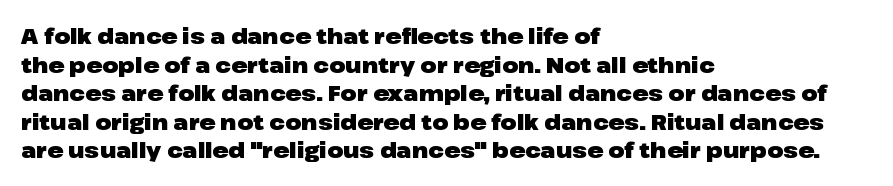
Q: Is the text bold? A: Yes.
Q: Is the text italic (slanted)? A: No, it is upright.
Q: Is the text underlined? A: No.
Q: How is the paragraph aligned? A: Left-aligned.
Q: Is the spacing between letters normal or unusually wide? A: Normal.
Q: Is the spacing between lines tight, normal or loose? A: Normal.
